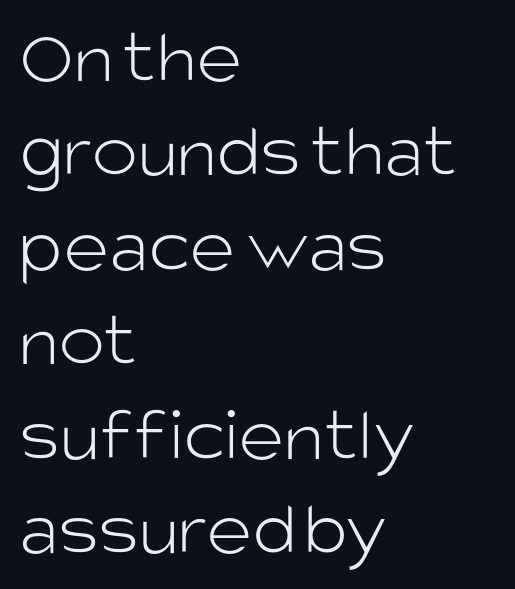
If you drew a ruler down the left edge, every line would touch it. The specimen reads as upright at a glance. The face used here is proportionally spaced, like ordinary book or web type. This is not heavy type; no bold has been used. Each row of text sits above clean, open space. Inter-character spacing is left at the font's built-in metrics.
